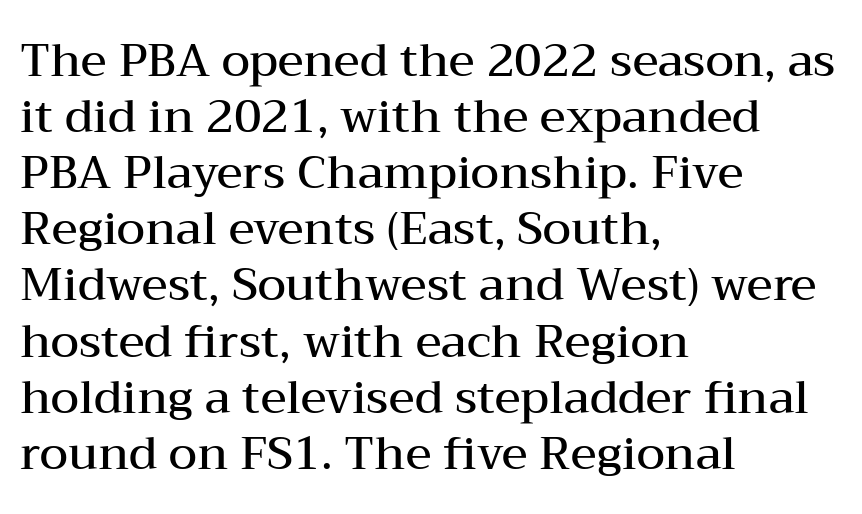
The type is set solid horizontally, with unmodified tracking. It's the straight-up-and-down kind of type. Each letter keeps its own natural width here, so spacing adapts to shape. Emphasis by weight is partial: semibold. This rendering uses left alignment, leaving the right contour irregular. Lines of text with bare space underneath.
